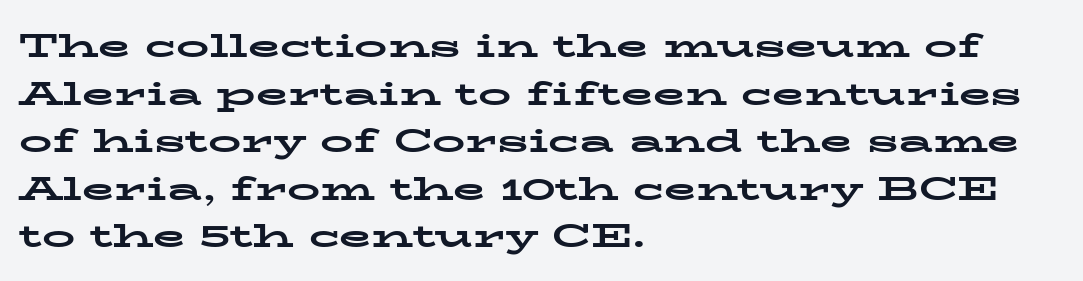
Q: Is the text bold? A: Yes.
Q: Is the text italic (slanted)? A: No, it is upright.
Q: Is the typeface a serif or a sans-serif typeface? A: Serif.
Q: Is the text underlined? A: No.
Q: How is the paragraph aligned? A: Left-aligned.
Q: Is the spacing between letters normal or unusually wide? A: Normal.
Q: Is the spacing between lines tight, normal or loose? A: Normal.
Q: Width (condensed, normal, or wide)? A: Wide.
Q: Stroke contrast? A: Low.
Q: x-height? A: Medium.
Q: Monospaced? A: No.
